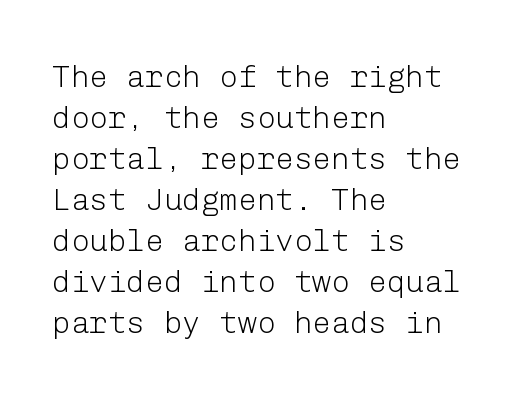
The image shows 31 px light sans-serif type, upright; set left-aligned, normal line spacing (1.32x), normal letter spacing, not underlined; low stroke contrast and a medium x-height.
